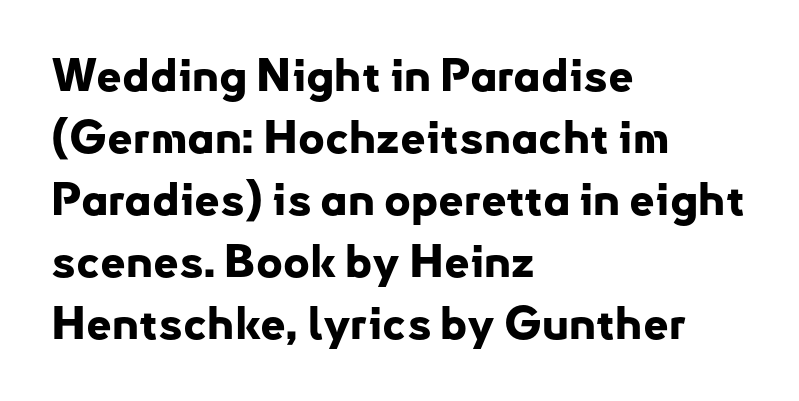
The image shows 45 px bold sans-serif type, upright; set left-aligned, normal line spacing (1.38x), normal letter spacing, not underlined; low stroke contrast and a small x-height.
